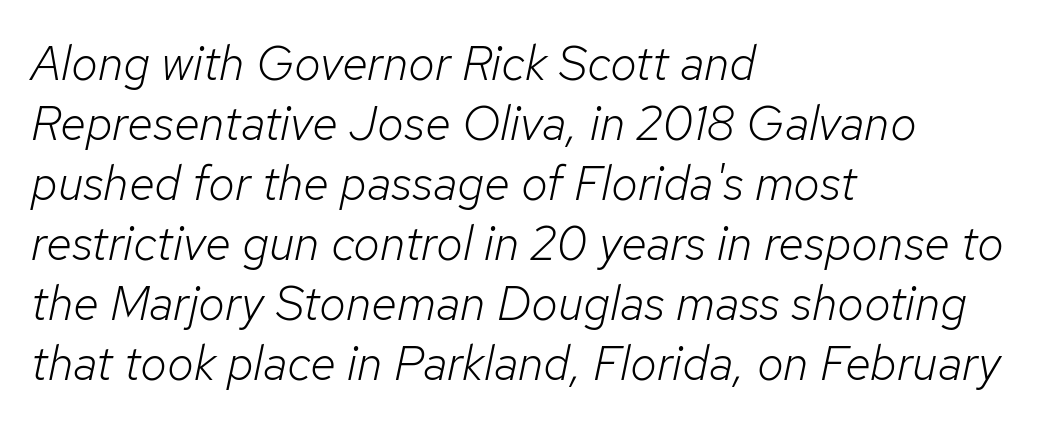
Unbolded letterforms with no extra heft. Think of a printed novel: that variable character pitch is what you see here. Baseline-to-baseline distance is the conventional proportion of letter height. Which margin do the lines hug? The left one — the right edge is uneven.
